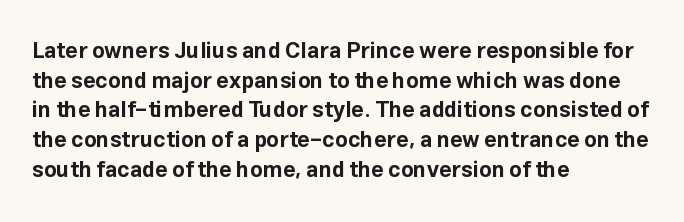
Caption: standard tracking, unaltered. Bold? Absolutely — the strokes are thick and heavy. Where is the straight margin? On the left. The line-height multiplier appears to be the usual default. Underlining? Definitely not there. Upright lettering throughout.
